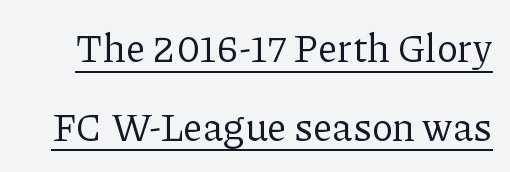
This sample uses plain, unmodified letter spacing. The cut favours lightness, reaching ordinary text weight at its darkest. The typesetter has applied underlining to the passage shown. Unlike italic type, these characters show no tilt at all.
